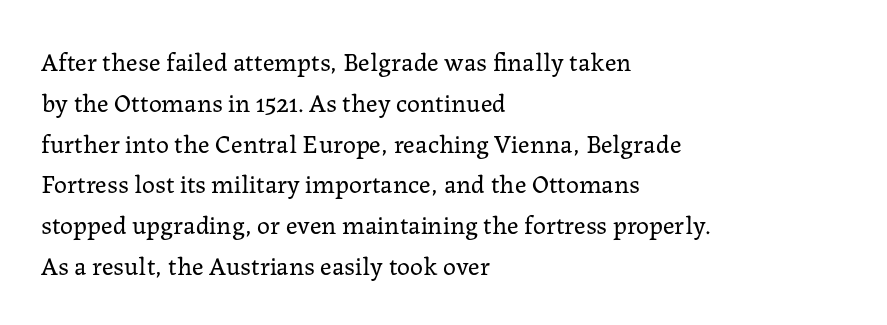
The gap between lines stays unmarked. No extra tracking has been applied to these lines. Does the leading feel generous? No, just average. Short and long lines alike share a common starting point at left.
